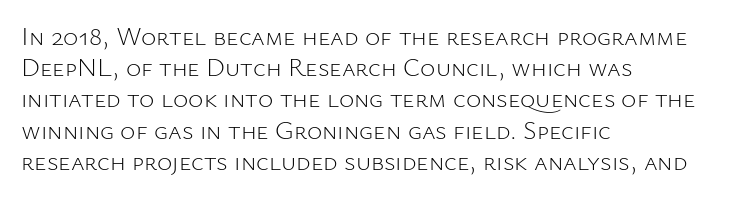
One-word summary of the alignment: left. In terms of letterspacing, this is plain default setting. The words here are not underlined. The characters are drawn with everyday or finer stroke widths. The letters stand straight up with perfectly vertical stems.
